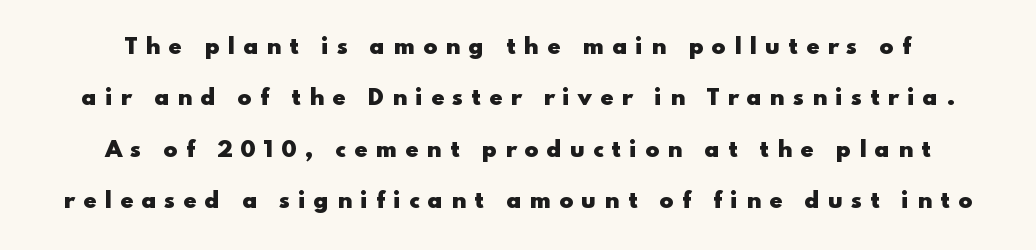
{"italic": "no", "bold": "yes", "underline": "no", "line_spacing": "loose", "line_spacing_ratio": 2.45, "letter_spacing": "wide", "letter_spacing_em": 0.38, "glyph_px": 21}
